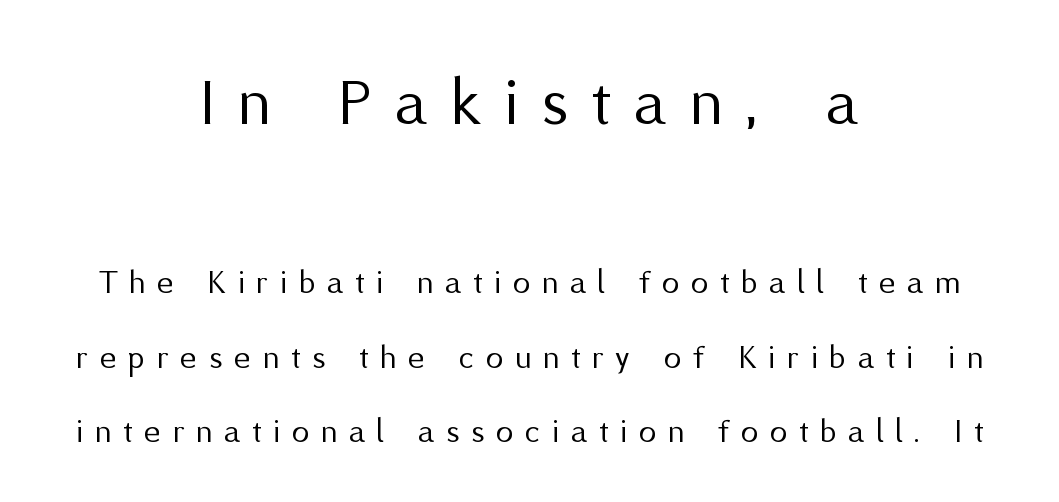
Q: Is the text bold? A: No.
Q: Is the text italic (slanted)? A: No, it is upright.
Q: Is the typeface a serif or a sans-serif typeface? A: Sans-serif.
Q: Is the text underlined? A: No.
Q: How is the paragraph aligned? A: Centered.
Q: Is the spacing between letters normal or unusually wide? A: Unusually wide.
Q: Is the spacing between lines tight, normal or loose? A: Loose.
Q: Which block of text is set in a larger size, the first (top) or the second (bottom)? A: The first (top) one.
Q: Width (condensed, normal, or wide)? A: Normal.
Q: Stroke contrast? A: Medium.
Q: x-height? A: Medium.
Q: Monospaced? A: No.
